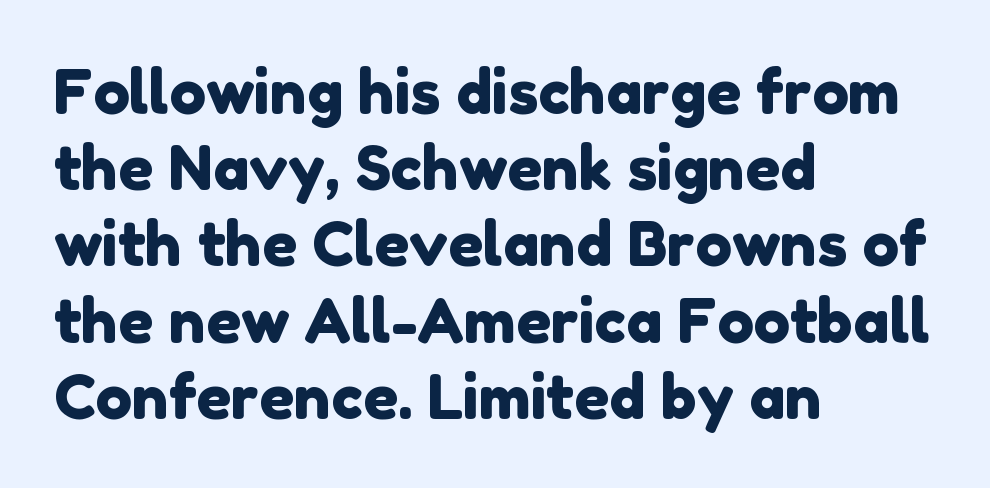
{"serif": "no", "width": "normal", "stroke_contrast": "low", "x_height": "medium", "monospaced": "no", "underline": "no", "align": "left", "line_spacing": "normal", "line_spacing_ratio": 1.25, "letter_spacing": "normal", "letter_spacing_em": 0.0, "glyph_px": 61}
